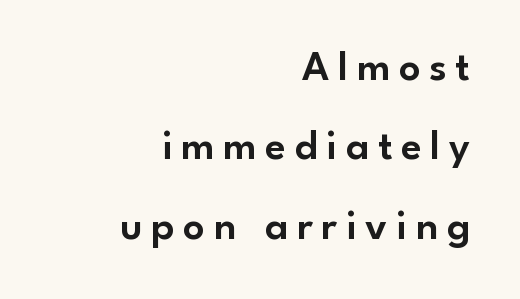
Q: Is the text italic (slanted)? A: No, it is upright.
Q: Is the typeface a serif or a sans-serif typeface? A: Sans-serif.
Q: Is the text underlined? A: No.
Q: How is the paragraph aligned? A: Right-aligned.
Q: Is the spacing between letters normal or unusually wide? A: Unusually wide.
Q: Width (condensed, normal, or wide)? A: Normal.
Q: Stroke contrast? A: Low.
Q: x-height? A: Small.
Q: Monospaced? A: No.
